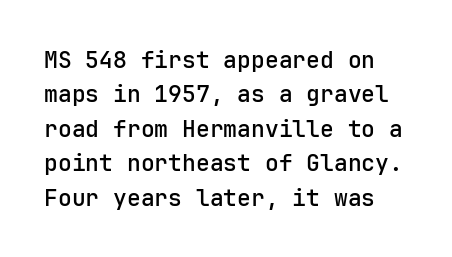
The image shows 23 px text type, upright; set normal line spacing (1.5x), normal letter spacing, not underlined.
